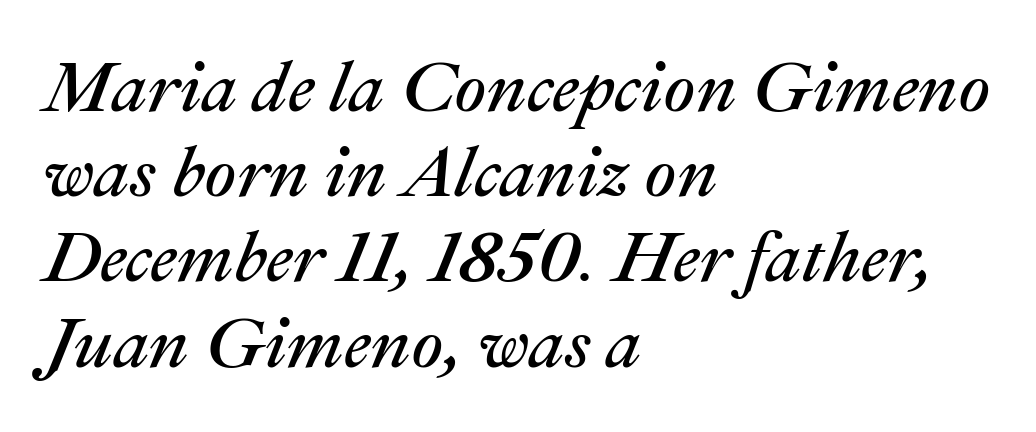
The baseline area is clear. The text carries the slant typical of an italic or oblique font. This rendering uses left alignment, leaving the right contour irregular. Inter-character spacing is left at the font's built-in metrics. Letters have the restrained weight of plain body copy at most. Character widths vary here, with narrow letters taking less room than wide ones.
